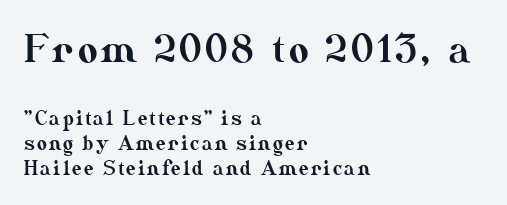
The image shows 38 px text type, upright; set left-aligned, normal line spacing (1.32x), not underlined; the first (top) block is 2.0x larger; medium stroke contrast and a small x-height.
